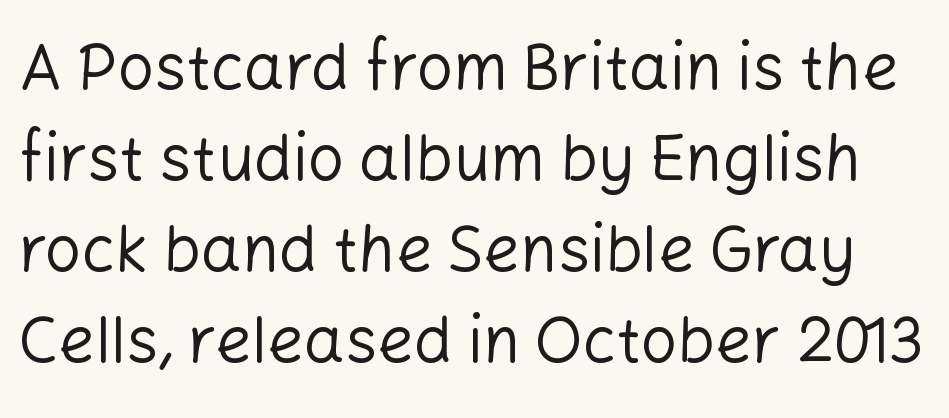
{"serif": "no", "italic": "no", "bold": "no", "weight": "regular", "width": "normal", "stroke_contrast": "low", "x_height": "medium", "monospaced": "no", "underline": "no", "line_spacing": "normal", "line_spacing_ratio": 1.42, "letter_spacing": "normal", "letter_spacing_em": 0.0, "glyph_px": 64}
